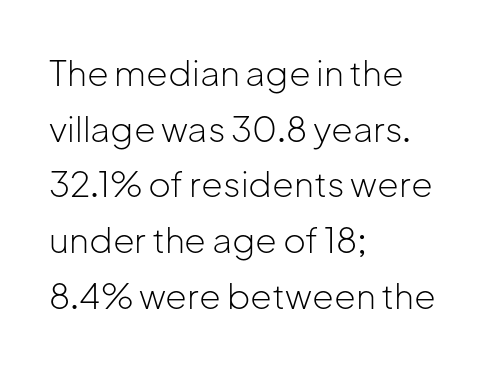
{"serif": "no", "italic": "no", "bold": "no", "weight": "light", "width": "normal", "stroke_contrast": "low", "x_height": "medium", "monospaced": "no", "underline": "no", "align": "left", "line_spacing": "normal", "line_spacing_ratio": 1.59, "letter_spacing": "normal", "letter_spacing_em": 0.0, "glyph_px": 35}
